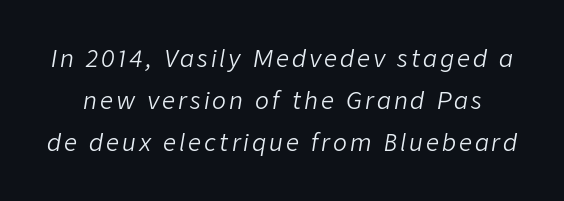
The words here are not underlined. Slant detected: the letters are inclined. This is not heavy type; no bold has been used.
